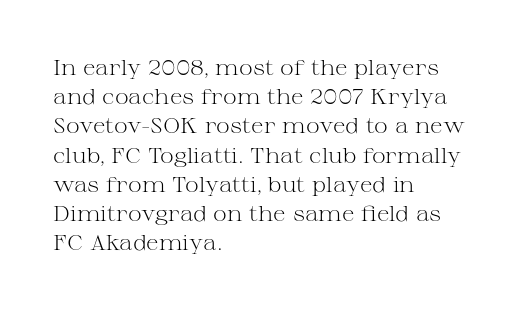
Tracking here is standard; glyphs follow each other at the usual distance. Heft: none added — not bold. These lines are set flush left with a ragged right edge. The letters stand straight up with perfectly vertical stems. Has an underline been added? It has not.
